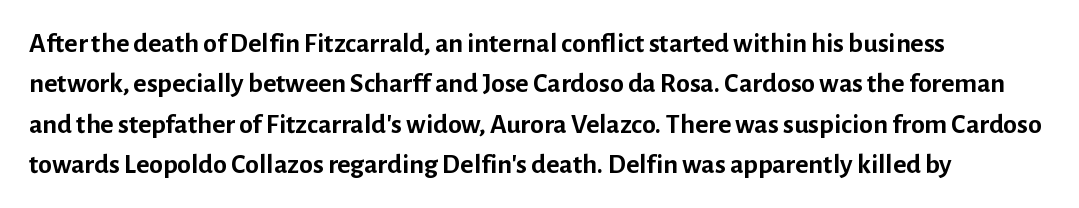
{"serif": "no", "italic": "no", "bold": "yes", "weight": "semibold", "width": "normal", "stroke_contrast": "low", "x_height": "medium", "monospaced": "no", "underline": "no", "align": "left", "line_spacing": "normal", "line_spacing_ratio": 1.44, "letter_spacing": "normal", "letter_spacing_em": 0.0, "glyph_px": 28}
